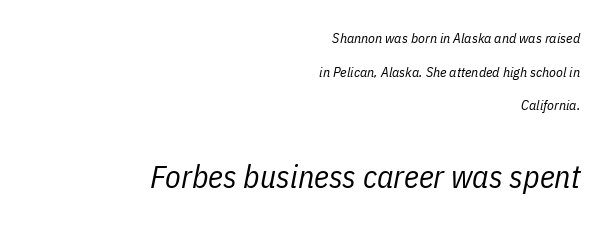
The image shows 32 px regular-weight, condensed type, italic (leaning right); set right-aligned, loose line spacing (2.41x), normal letter spacing, not underlined; the second (bottom) block is 2.29x larger; low stroke contrast and a medium x-height.
